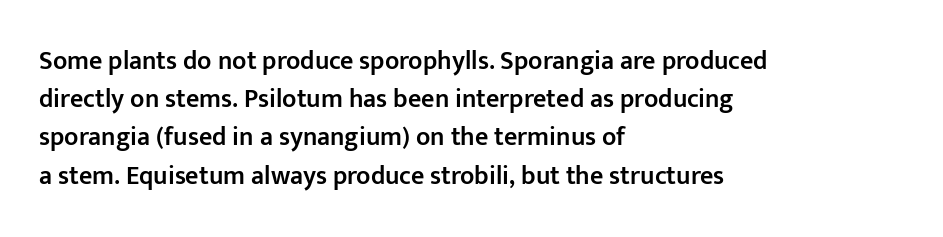
Q: Is the text bold? A: Semi-bold.
Q: Is the text italic (slanted)? A: No, it is upright.
Q: Is the text underlined? A: No.
Q: How is the paragraph aligned? A: Left-aligned.
Q: Is the spacing between letters normal or unusually wide? A: Normal.
Q: Is the spacing between lines tight, normal or loose? A: Normal.
